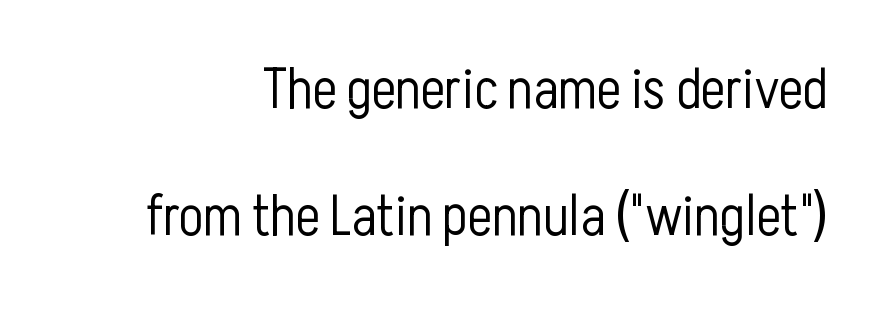
{"serif": "no", "italic": "no", "bold": "no", "weight": "light", "width": "condensed", "stroke_contrast": "low", "x_height": "medium", "monospaced": "no", "underline": "no", "line_spacing": "loose", "line_spacing_ratio": 2.22, "letter_spacing": "normal", "letter_spacing_em": 0.0, "glyph_px": 57}
